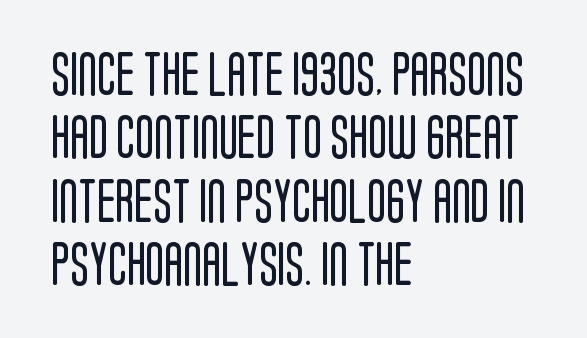
Q: Is the text bold? A: No.
Q: Is the text italic (slanted)? A: No, it is upright.
Q: Is the typeface a serif or a sans-serif typeface? A: Sans-serif.
Q: Is the text underlined? A: No.
Q: How is the paragraph aligned? A: Left-aligned.
Q: Is the spacing between letters normal or unusually wide? A: Normal.
Q: Is the spacing between lines tight, normal or loose? A: Normal.
Q: Width (condensed, normal, or wide)? A: Condensed.
Q: Stroke contrast? A: Low.
Q: x-height? A: Large.
Q: Monospaced? A: No.
